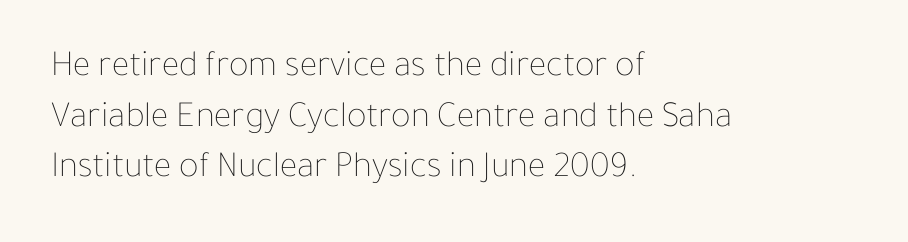
The image shows 37 px thin type, upright; set left-aligned, normal line spacing (1.37x), normal letter spacing, not underlined; low stroke contrast and a medium x-height.
